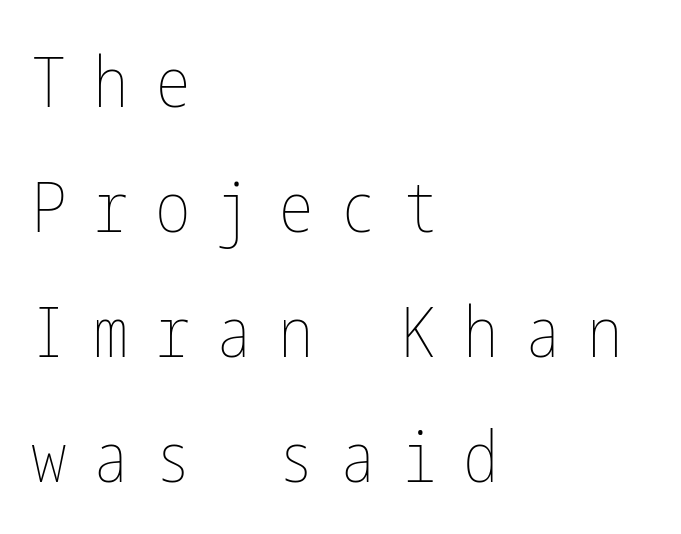
Weight: not bold — regular or lighter. Underline: absent. Alignment: flush left. Posture: vertical. Does extra space separate the letters? Yes, quite a lot of it.
